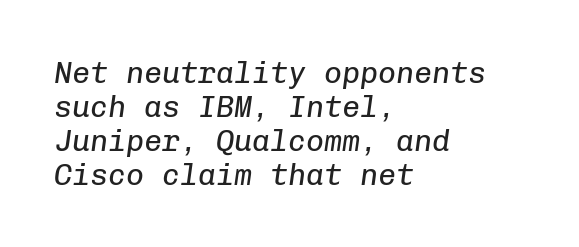
Q: Is the text bold? A: No.
Q: Is the text italic (slanted)? A: Yes, it leans right by about 8 degrees.
Q: Is the text underlined? A: No.
Q: How is the paragraph aligned? A: Left-aligned.
Q: Is the spacing between letters normal or unusually wide? A: Normal.
Q: Is the spacing between lines tight, normal or loose? A: Tight.
Q: Width (condensed, normal, or wide)? A: Normal.
Q: Stroke contrast? A: Low.
Q: x-height? A: Medium.
Q: Monospaced? A: Yes.
